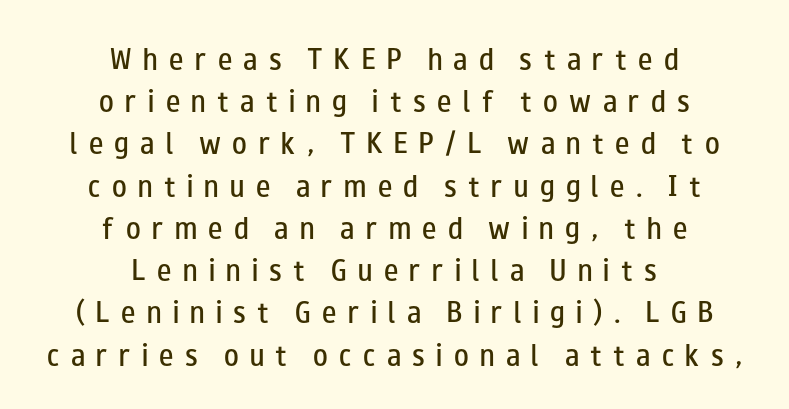
{"italic": "no", "bold": "semi", "underline": "no", "align": "center", "line_spacing_ratio": 1.76, "letter_spacing": "wide", "letter_spacing_em": 0.47, "glyph_px": 24}
